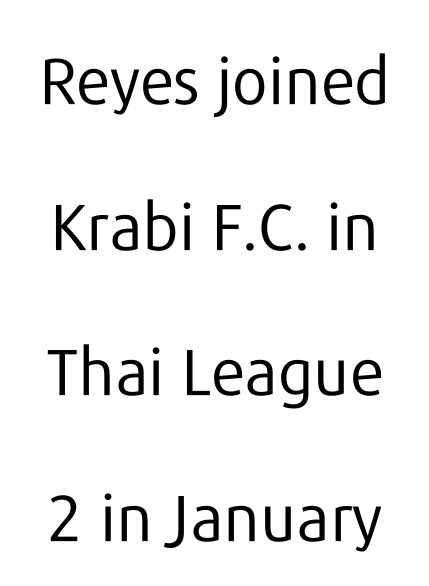
{"serif": "no", "italic": "no", "bold": "no", "weight": "regular", "width": "normal", "stroke_contrast": "low", "x_height": "medium", "monospaced": "no", "underline": "no", "line_spacing": "loose", "line_spacing_ratio": 2.24, "letter_spacing": "normal", "letter_spacing_em": 0.0, "glyph_px": 65}
